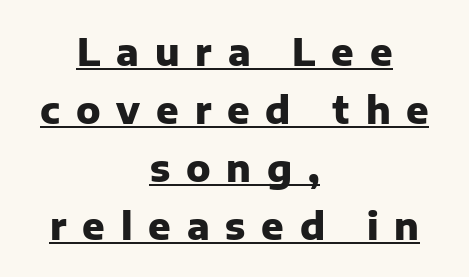
Q: Is the text bold? A: Yes.
Q: Is the text italic (slanted)? A: No, it is upright.
Q: Is the typeface a serif or a sans-serif typeface? A: Sans-serif.
Q: Is the text underlined? A: Yes.
Q: How is the paragraph aligned? A: Centered.
Q: Is the spacing between letters normal or unusually wide? A: Unusually wide.
Q: Is the spacing between lines tight, normal or loose? A: Normal.
Q: Width (condensed, normal, or wide)? A: Normal.
Q: Stroke contrast? A: Low.
Q: x-height? A: Medium.
Q: Monospaced? A: No.
